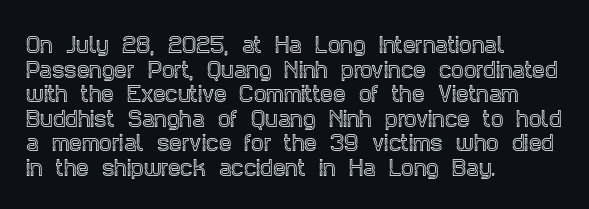
Here the glyphs are tracked normally, forming tight word shapes. The baseline area is clear. Ascenders rise straight up at ninety degrees. These lines stack with their left ends in a neat column.
